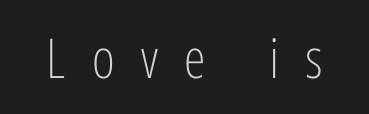
The specimen reads as upright at a glance. Letter spacing: wide. Look at the bottom of the vertical strokes: they stop flat, with no serifs. Character widths vary here, with narrow letters taking less room than wide ones. Glance below the letters and you will spot only blank space. The strokes are not fattened; the text isn't bold.
